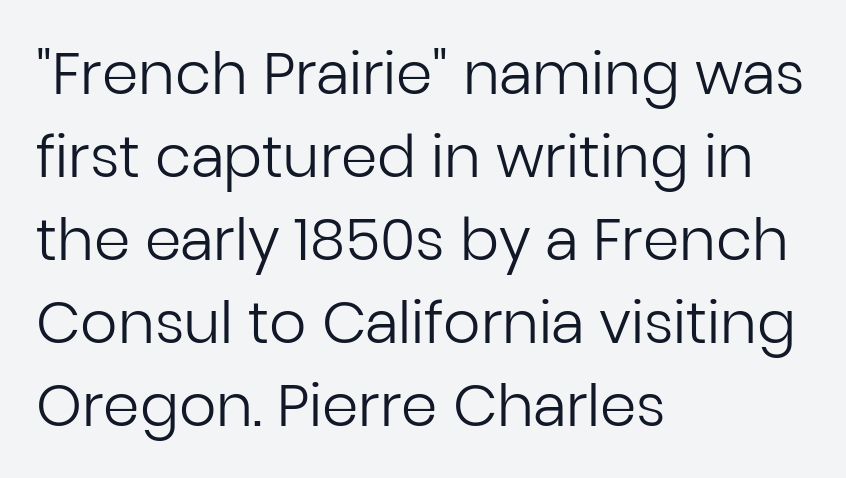
Does the leading feel generous? No, just average. Descenders hang freely into open space. You could call the tracking neutral — neither tight nor loose. These lines are rendered in a variable-pitch font.
